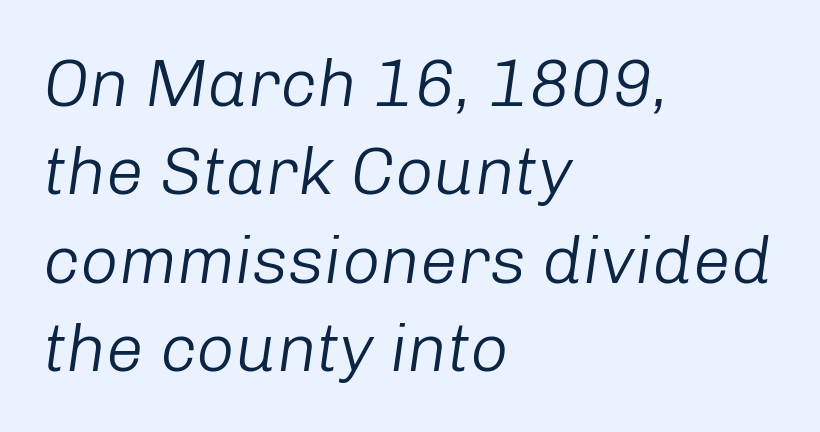
{"italic": "yes", "lean": "right", "slant_degrees": 8, "bold": "no", "weight": "light", "width": "normal", "stroke_contrast": "low", "x_height": "medium", "monospaced": "no", "underline": "no", "align": "left", "line_spacing": "normal", "line_spacing_ratio": 1.32, "letter_spacing": "normal", "letter_spacing_em": 0.0, "glyph_px": 67}
